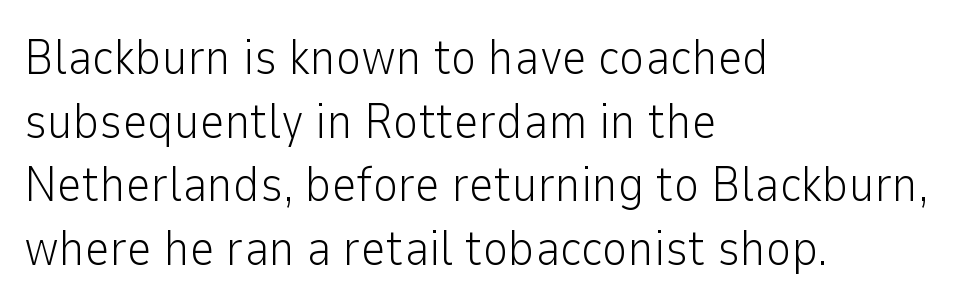
Reading down the column, the eye jumps a familiar distance to each next line. No italicization has been applied; the sample stays upright. The glyphs in this specimen are sans serif. The font sits on the lighter half of the weight spectrum, regular included.
